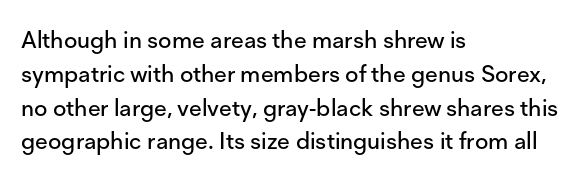
{"italic": "no", "underline": "no", "align": "left", "line_spacing": "normal", "line_spacing_ratio": 1.47, "letter_spacing": "normal", "letter_spacing_em": 0.0, "glyph_px": 23}
